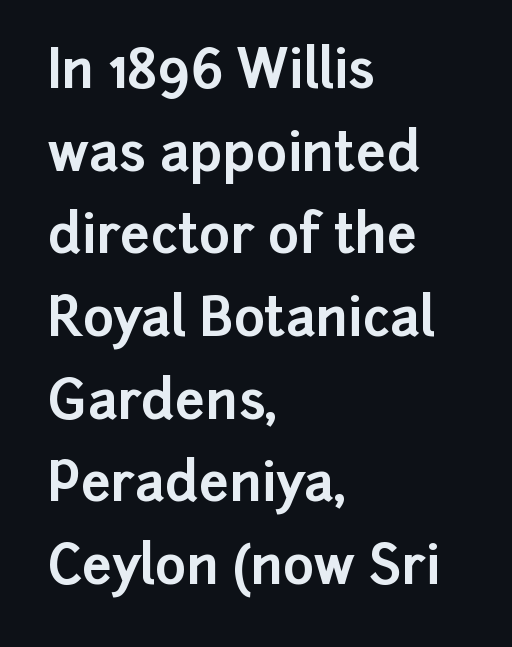
The image shows 53 px bold sans-serif type, upright; set left-aligned, normal line spacing (1.56x), normal letter spacing, not underlined; low stroke contrast and a medium x-height.
